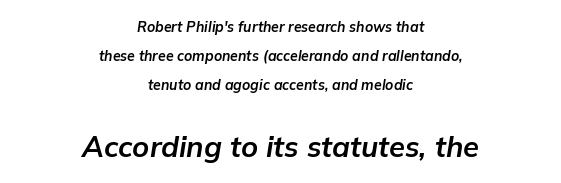
The compositor balanced each line on the midline. Descender tails drop into unmarked territory. A typesetter would call this proportional, since set widths differ per character. If you measured baseline to baseline, you'd find a long distance.
